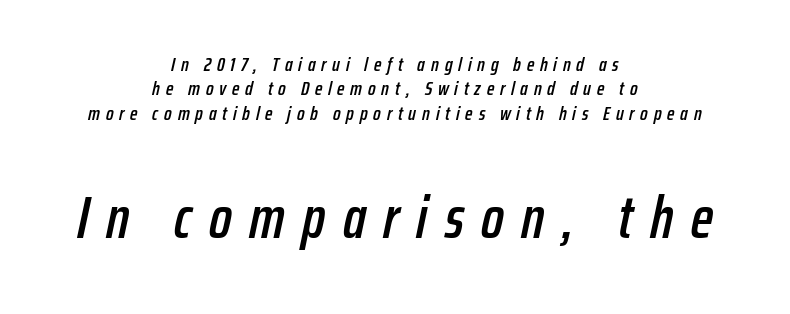
Designer's note — italics engaged. Think of a printed novel: that variable character pitch is what you see here. Horizontal alignment here is central, giving a formal, balanced look. Here the glyphs are tracked loosely, breaking word shapes into spaced letters. Character size in the trailing block exceeds that of the leading block. Lines of text with bare space underneath.
